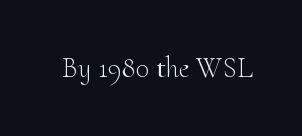
The image shows 29 px light serif type, upright; set normal letter spacing, not underlined; medium stroke contrast and a small x-height.
